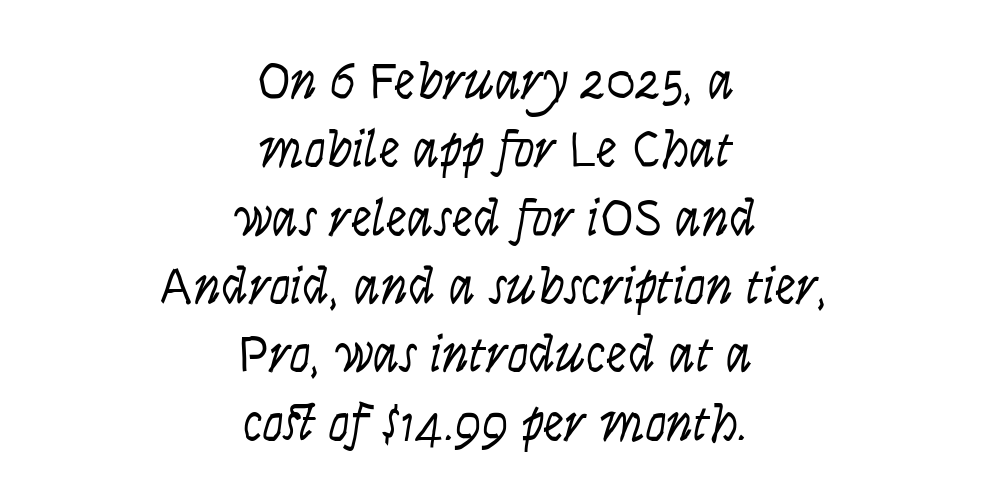
{"italic": "yes", "lean": "right", "slant_degrees": 9, "bold": "no", "weight": "light", "width": "condensed", "stroke_contrast": "low", "x_height": "large", "monospaced": "no", "underline": "no", "align": "center", "line_spacing": "normal", "line_spacing_ratio": 1.29, "letter_spacing": "normal", "letter_spacing_em": 0.0, "glyph_px": 53}
